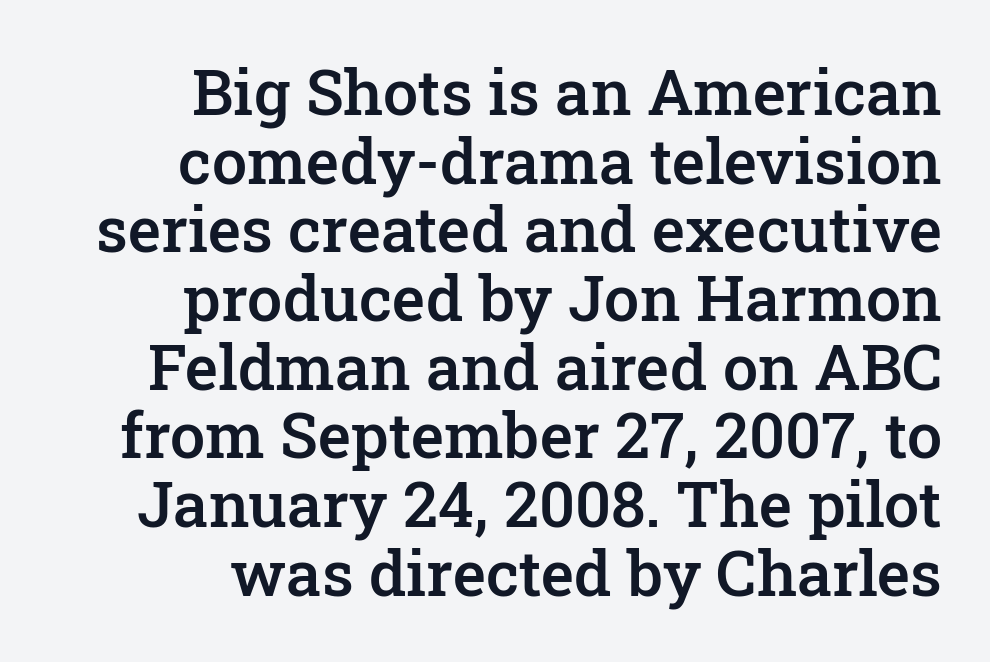
Q: Is the text bold? A: Semi-bold.
Q: Is the text italic (slanted)? A: No, it is upright.
Q: Is the typeface a serif or a sans-serif typeface? A: Serif.
Q: Is the text underlined? A: No.
Q: How is the paragraph aligned? A: Right-aligned.
Q: Is the spacing between letters normal or unusually wide? A: Normal.
Q: Is the spacing between lines tight, normal or loose? A: Tight.
Q: Width (condensed, normal, or wide)? A: Normal.
Q: Stroke contrast? A: Low.
Q: x-height? A: Medium.
Q: Monospaced? A: No.
